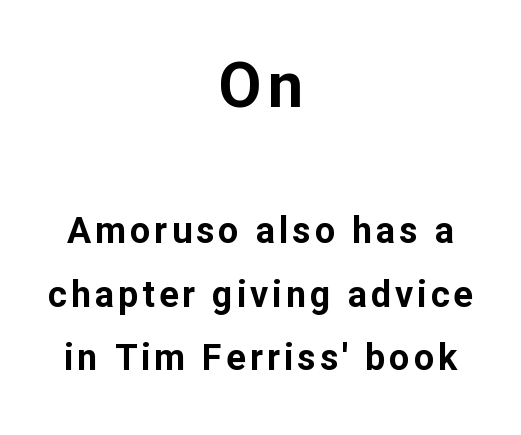
{"serif": "no", "italic": "no", "bold": "yes", "weight": "bold", "width": "normal", "stroke_contrast": "low", "x_height": "medium", "monospaced": "no", "underline": "no", "align": "center", "line_spacing_ratio": 1.76, "larger_block": "first", "size_ratio": 1.75, "glyph_px": 63}
